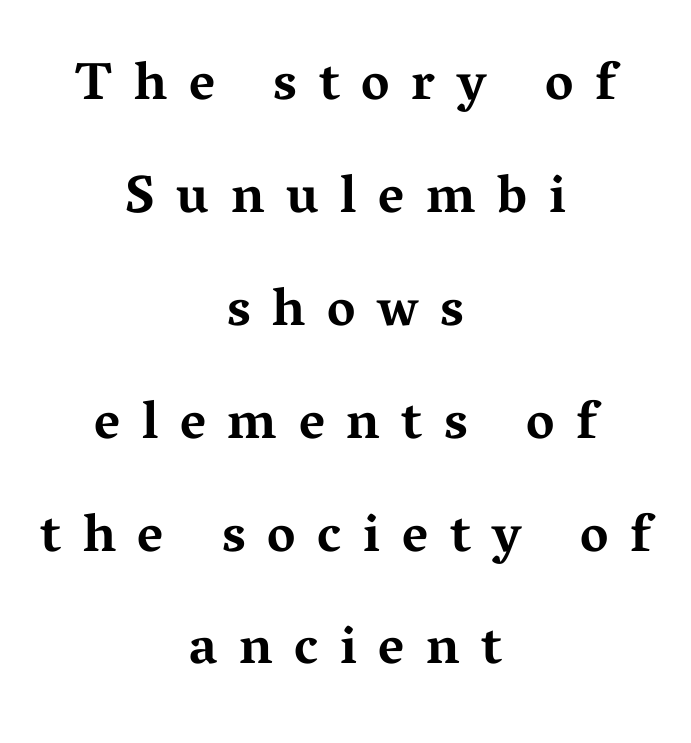
{"serif": "yes", "italic": "no", "bold": "yes", "weight": "bold", "width": "wide", "stroke_contrast": "medium", "x_height": "medium", "monospaced": "no", "underline": "no", "align": "center", "line_spacing": "loose", "line_spacing_ratio": 2.13, "letter_spacing": "wide", "letter_spacing_em": 0.41, "glyph_px": 53}
